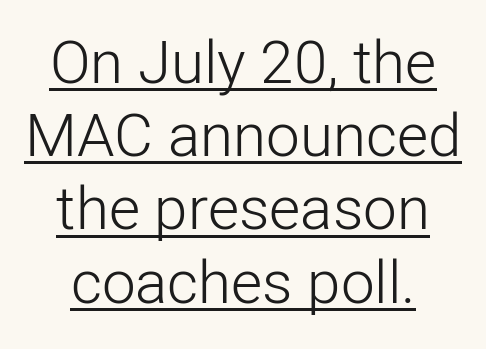
Q: Is the text bold? A: No.
Q: Is the text italic (slanted)? A: No, it is upright.
Q: Is the typeface a serif or a sans-serif typeface? A: Sans-serif.
Q: Is the text underlined? A: Yes.
Q: How is the paragraph aligned? A: Centered.
Q: Is the spacing between letters normal or unusually wide? A: Normal.
Q: Width (condensed, normal, or wide)? A: Normal.
Q: Stroke contrast? A: Low.
Q: x-height? A: Medium.
Q: Monospaced? A: No.
